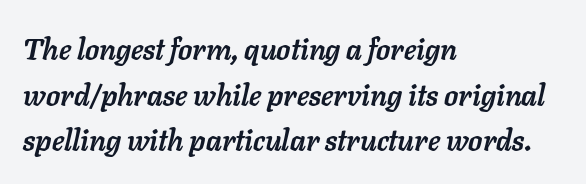
Compared with typical paragraphs, the rows here are spaced about the same. Plenty of ink on the page — the face is bold. These lines are rendered in a variable-pitch font. Default kerning and tracking; the words read as compact shapes.
